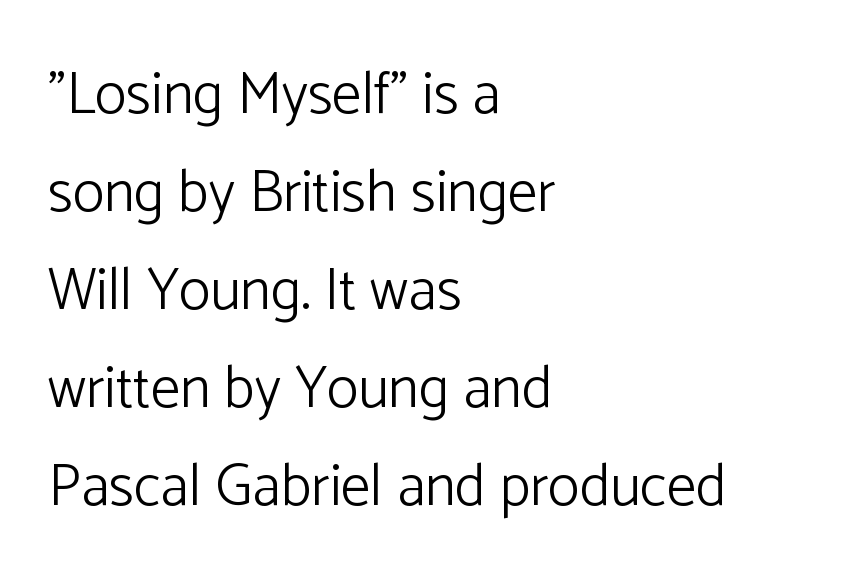
Q: Is the text bold? A: No.
Q: Is the text italic (slanted)? A: No, it is upright.
Q: Is the typeface a serif or a sans-serif typeface? A: Sans-serif.
Q: Is the text underlined? A: No.
Q: How is the paragraph aligned? A: Left-aligned.
Q: Is the spacing between letters normal or unusually wide? A: Normal.
Q: Is the spacing between lines tight, normal or loose? A: Normal.
Q: Width (condensed, normal, or wide)? A: Normal.
Q: Stroke contrast? A: Low.
Q: x-height? A: Medium.
Q: Monospaced? A: No.
